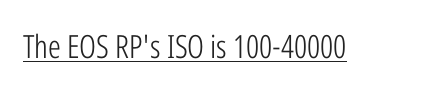
In terms of letterspacing, this is plain default setting. This sample uses a sans-serif face. The lettering stays uniformly vertical, giving the passage a roman look. Heft: none added — not bold.
